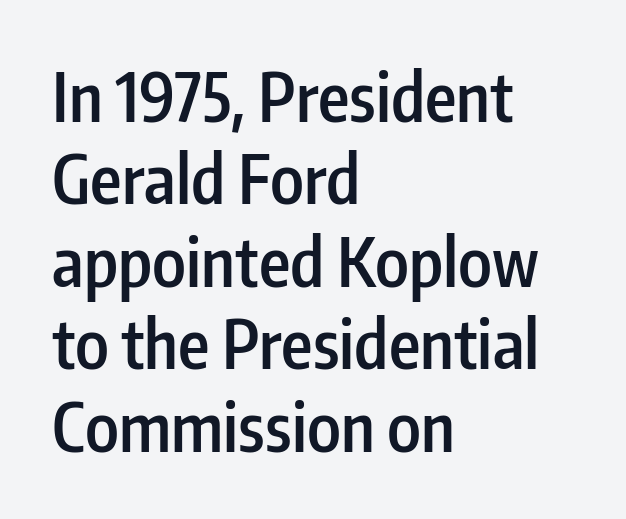
{"serif": "no", "italic": "no", "bold": "semi", "weight": "semibold", "width": "condensed", "stroke_contrast": "low", "x_height": "medium", "monospaced": "no", "underline": "no", "align": "left", "line_spacing_ratio": 1.23, "letter_spacing": "normal", "letter_spacing_em": 0.0, "glyph_px": 67}
